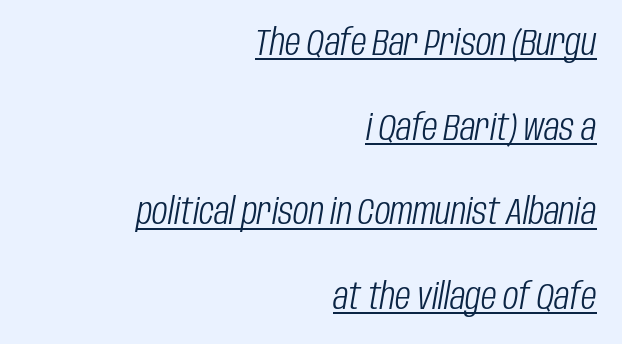
Looks like regular typesetting: each glyph gets only the width it needs. A quiet, ordinary-to-light weight characterises the typeface. This sample trades compactness for vertical openness between lines. The lines in this sample share a right terminus and differ only in where they begin.
